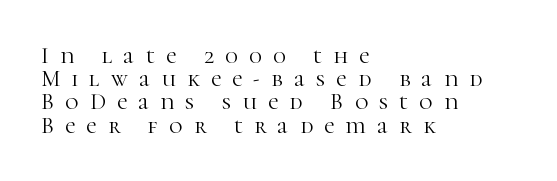
{"italic": "no", "bold": "no", "underline": "no", "align": "left", "line_spacing": "tight", "line_spacing_ratio": 1.01, "letter_spacing": "wide", "letter_spacing_em": 0.49, "glyph_px": 23}
